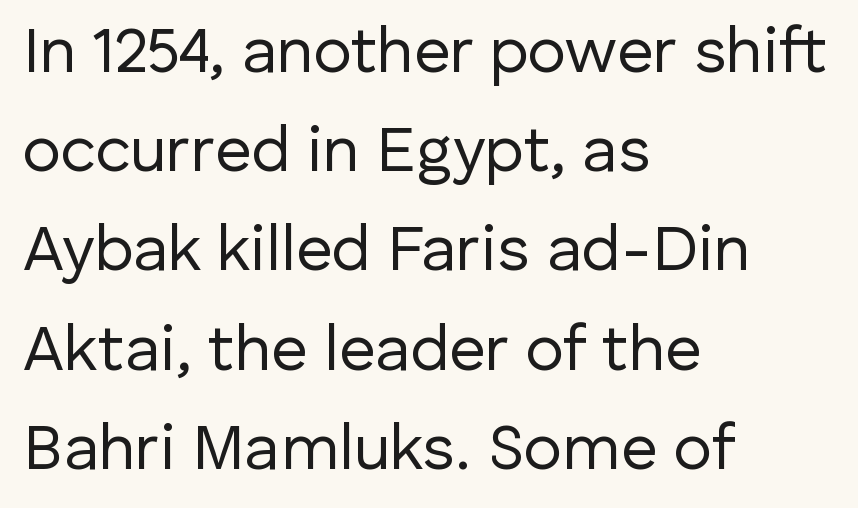
Q: Is the text bold? A: No.
Q: Is the text italic (slanted)? A: No, it is upright.
Q: Is the typeface a serif or a sans-serif typeface? A: Sans-serif.
Q: Is the text underlined? A: No.
Q: How is the paragraph aligned? A: Left-aligned.
Q: Is the spacing between letters normal or unusually wide? A: Normal.
Q: Is the spacing between lines tight, normal or loose? A: Normal.
Q: Width (condensed, normal, or wide)? A: Normal.
Q: Stroke contrast? A: Low.
Q: x-height? A: Medium.
Q: Monospaced? A: No.
